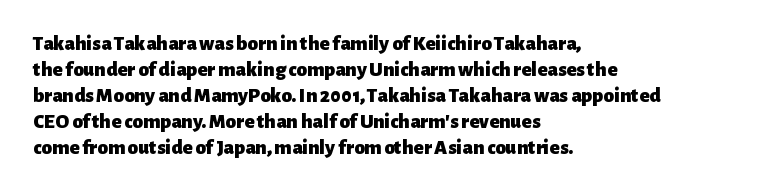
The strokes are fattened all the way to bold. Visually the block forms a straight wall on the left and a jagged coastline on the right. A typesetter would mark this as roman, not italic. The words here are not underlined.
